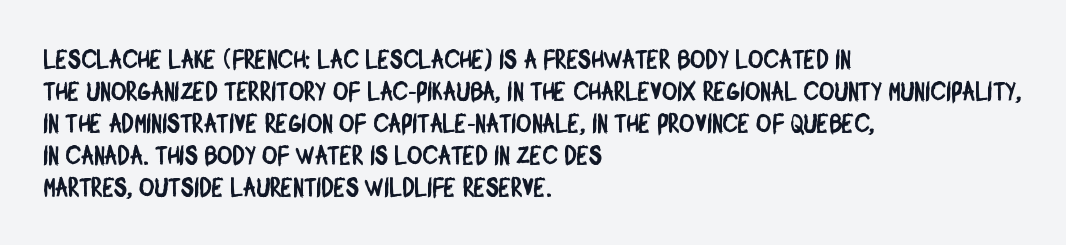
Q: Is the text underlined? A: No.
Q: How is the paragraph aligned? A: Left-aligned.
Q: Is the spacing between letters normal or unusually wide? A: Normal.
